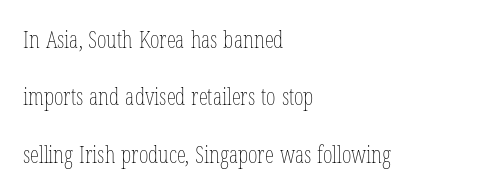
Q: Is the text bold? A: No.
Q: Is the text italic (slanted)? A: No, it is upright.
Q: Is the text underlined? A: No.
Q: How is the paragraph aligned? A: Left-aligned.
Q: Is the spacing between letters normal or unusually wide? A: Normal.
Q: Is the spacing between lines tight, normal or loose? A: Loose.
